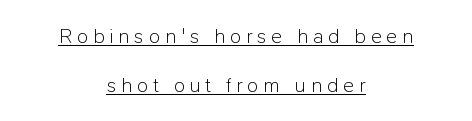
These lines stack symmetrically, like a column narrowing and widening about its center. The tracking reads as deliberately expanded to a designer's eye. No heavy texture on the line: the type isn't bold. You could fit nearly another row in the gap between these rows. The typesetter has applied underlining to the passage shown. Notice how the stems are strictly vertical — no italics here.
